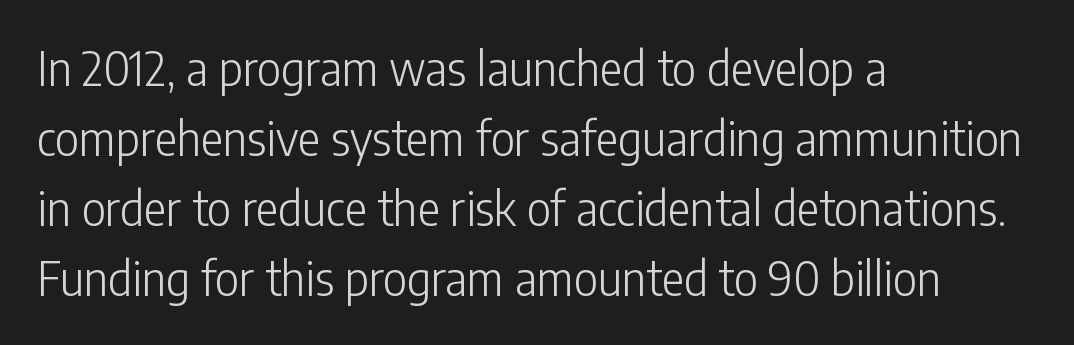
{"serif": "no", "italic": "no", "bold": "no", "weight": "light", "width": "condensed", "stroke_contrast": "low", "x_height": "medium", "monospaced": "no", "underline": "no", "align": "left", "line_spacing": "normal", "line_spacing_ratio": 1.49, "letter_spacing": "normal", "letter_spacing_em": 0.0, "glyph_px": 47}
